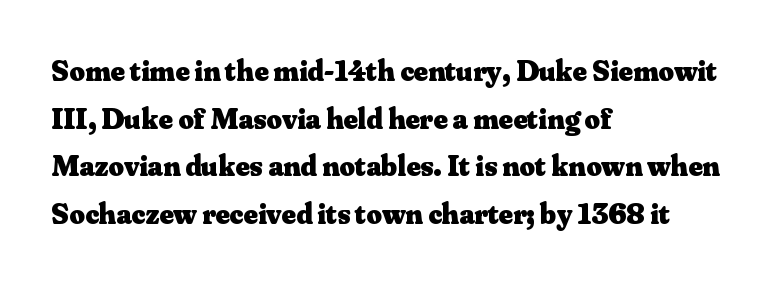
The image shows 30 px heavy serif type, upright; set left-aligned, normal line spacing (1.59x), normal letter spacing, not underlined; medium stroke contrast and a small x-height.
